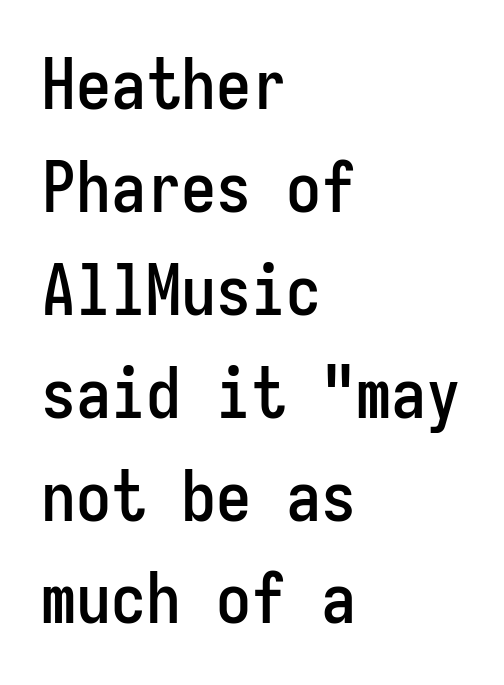
The image shows 70 px condensed sans-serif type, upright, monospaced; set left-aligned, normal line spacing (1.47x), normal letter spacing, not underlined; low stroke contrast and a medium x-height.
